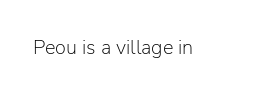
The image shows 20 px text type, upright; set normal letter spacing, not underlined.
